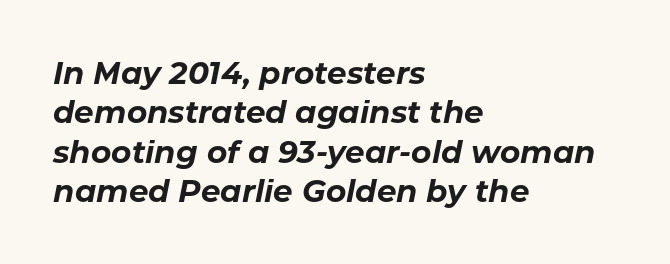
These lines keep a tight, regular rhythm from letter to letter. The passage shown is typed in a proportional face where columns would drift. Where is the straight margin? On the left. Tall strokes in this sample are angled rather than plumb. The words here are not underlined.
